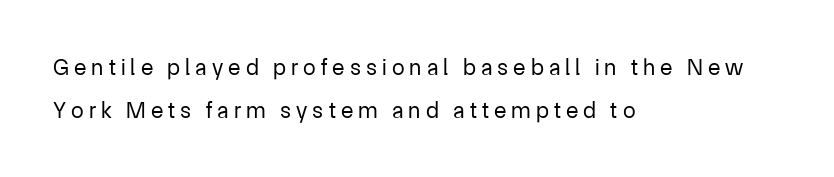
The image shows 23 px text type, upright; set left-aligned, line spacing 1.86x, unusually wide letter spacing (+0.22 em), not underlined.
